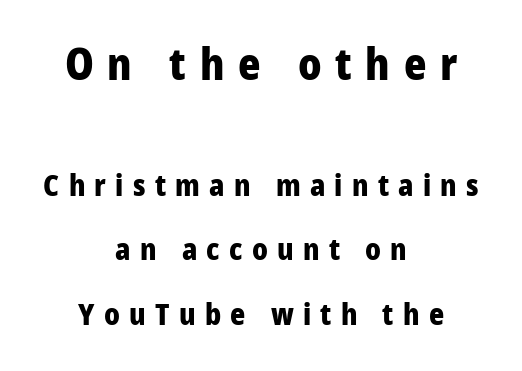
Q: Is the text bold? A: Yes.
Q: Is the text italic (slanted)? A: No, it is upright.
Q: Is the typeface a serif or a sans-serif typeface? A: Sans-serif.
Q: Is the text underlined? A: No.
Q: How is the paragraph aligned? A: Centered.
Q: Is the spacing between letters normal or unusually wide? A: Unusually wide.
Q: Is the spacing between lines tight, normal or loose? A: Loose.
Q: Which block of text is set in a larger size, the first (top) or the second (bottom)? A: The first (top) one.
Q: Width (condensed, normal, or wide)? A: Condensed.
Q: Stroke contrast? A: Low.
Q: x-height? A: Large.
Q: Monospaced? A: No.
